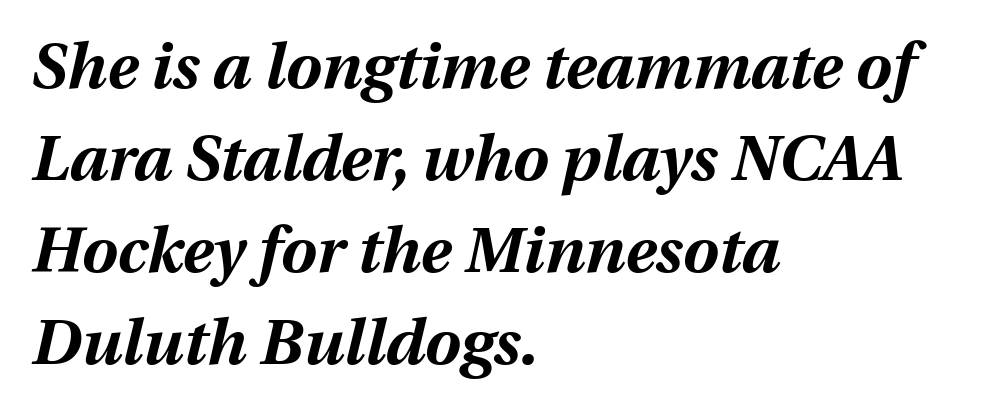
Q: Is the text bold? A: Yes.
Q: Is the text italic (slanted)? A: Yes, it leans right by about 12 degrees.
Q: Is the text underlined? A: No.
Q: How is the paragraph aligned? A: Left-aligned.
Q: Is the spacing between letters normal or unusually wide? A: Normal.
Q: Is the spacing between lines tight, normal or loose? A: Normal.
Q: Width (condensed, normal, or wide)? A: Normal.
Q: Stroke contrast? A: Medium.
Q: x-height? A: Medium.
Q: Monospaced? A: No.
